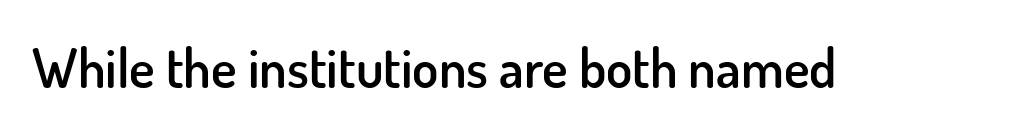
This sample uses plain, unmodified letter spacing. Words float on clear page, feet unadorned. Each letter keeps its own natural width here, so spacing adapts to shape. Summary of weight: moderately heavy, a semibold.
